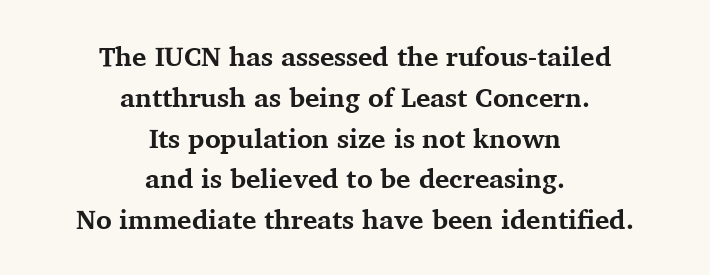
Compared with a flush-left layout, this one balances lines on the center instead. Compared with typical body copy, the letter spacing here is the same. Words float on clear page, feet unadorned. Each new line begins a customary step beneath the previous one. When letters stand straight like this, we call the style roman or upright.
